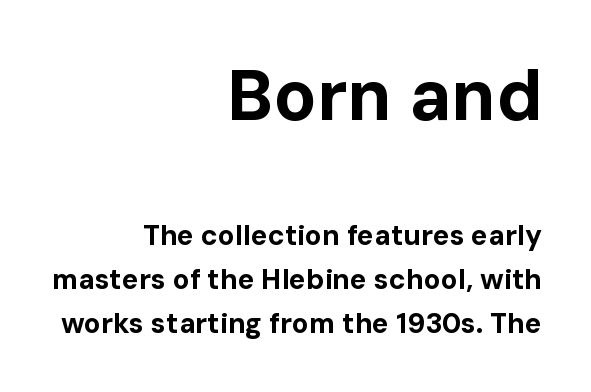
These lines keep a tight, regular rhythm from letter to letter. Clear beneath every line of the passage. Notice how thick the strokes are: this is what a full bold looks like. This rendering employs a face without finishing strokes, i.e., a sans-serif. Every character sits straight up, as roman type does.
